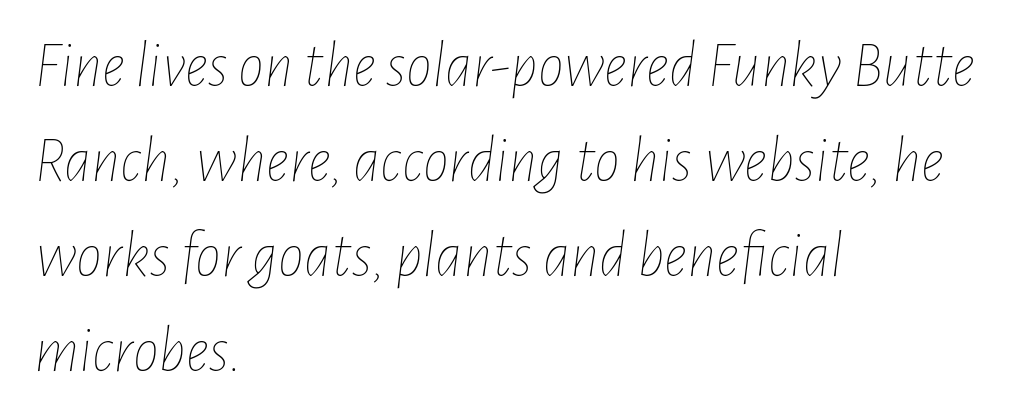
The letters sit at their default tracking, neither squeezed nor spread. The ragged edge is on the right, which tells us the setting is flush left. These lines sit exactly where default settings would place them. The letters are slanted; this is an italic face. The strokes carry an ordinary text weight at most.
